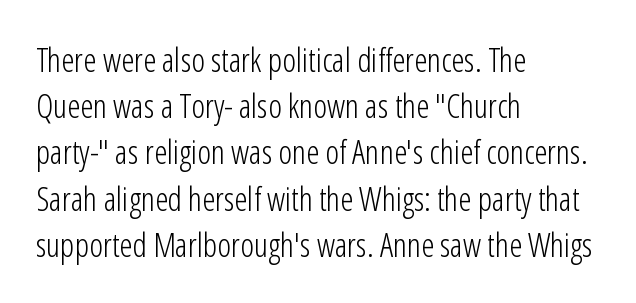
What kind of face is this? One without serifs — a sans. This reads as an unemphasized weight, regular at the heaviest. Each letter keeps its own natural width here, so spacing adapts to shape. A clean baseline with only descenders dipping below it.
